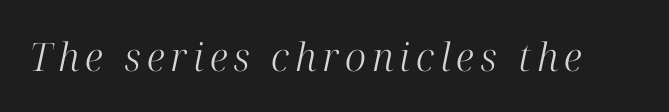
Q: Is the text bold? A: No.
Q: Is the text italic (slanted)? A: Yes, it leans right by about 12 degrees.
Q: Is the typeface a serif or a sans-serif typeface? A: Serif.
Q: Is the text underlined? A: No.
Q: Width (condensed, normal, or wide)? A: Normal.
Q: Stroke contrast? A: High.
Q: x-height? A: Medium.
Q: Monospaced? A: No.
